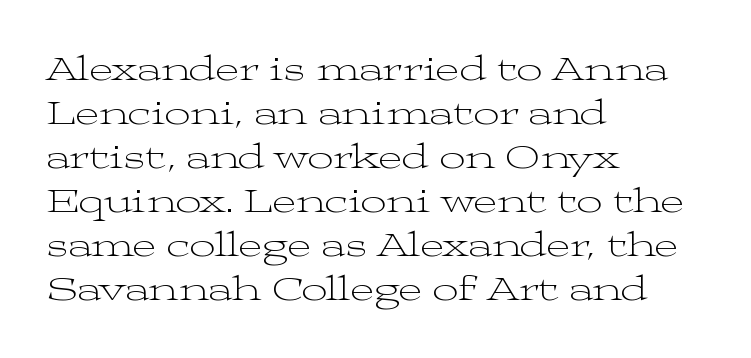
{"serif": "yes", "italic": "no", "bold": "no", "weight": "light", "width": "wide", "stroke_contrast": "medium", "x_height": "medium", "monospaced": "no", "underline": "no", "align": "left", "line_spacing_ratio": 1.22, "letter_spacing": "normal", "letter_spacing_em": 0.0, "glyph_px": 36}
